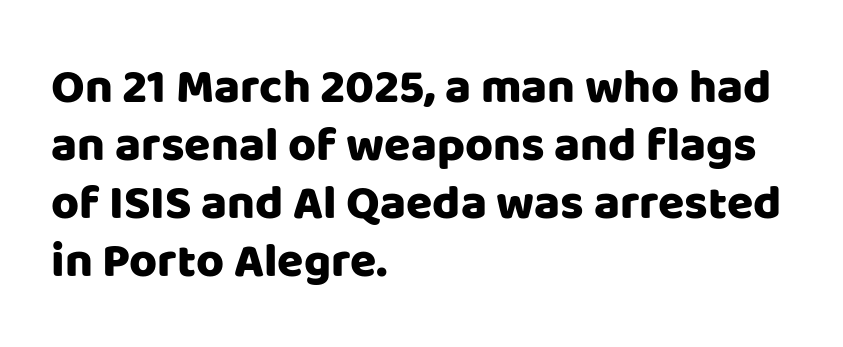
Standard letterfit; no display-style spreading of the glyphs. Just letters on the line, the space beneath them empty. Italic? Not at all — the glyphs are vertical. Casual observation: everything's shoved over to the left. Letterform terminals end flat and unadorned throughout the passage. Is this a fixed-width face? No — the glyphs have proportional, varying widths.
